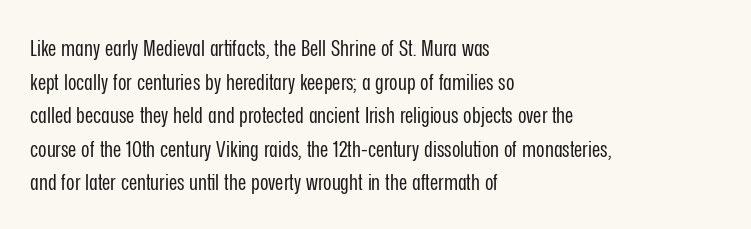
What stands out about the letter spacing? Nothing — it is the standard amount. Type without underlining. You can tell it's not italic because the verticals are truly vertical. Is there much room between lines? A standard amount, neither cramped nor airy.
